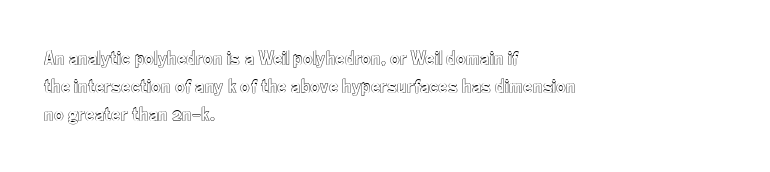
{"italic": "no", "underline": "no", "align": "left", "line_spacing": "normal", "line_spacing_ratio": 1.34, "letter_spacing": "normal", "letter_spacing_em": 0.0, "glyph_px": 21}
